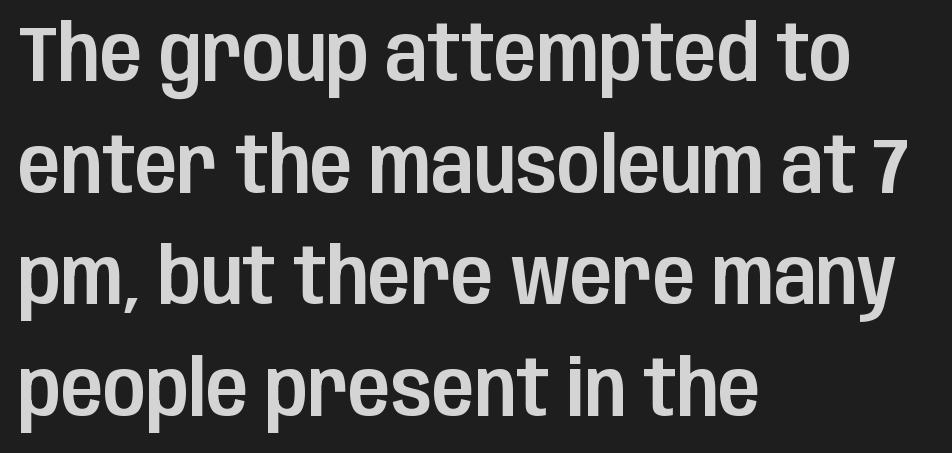
Is this a fixed-width face? No — the glyphs have proportional, varying widths. To sum up the face: it is a sans, with no serifs. Tracking here is standard; glyphs follow each other at the usual distance. This sample uses an upright cut, with every glyph sitting square on the baseline. Each row of text sits above clean, open space.
